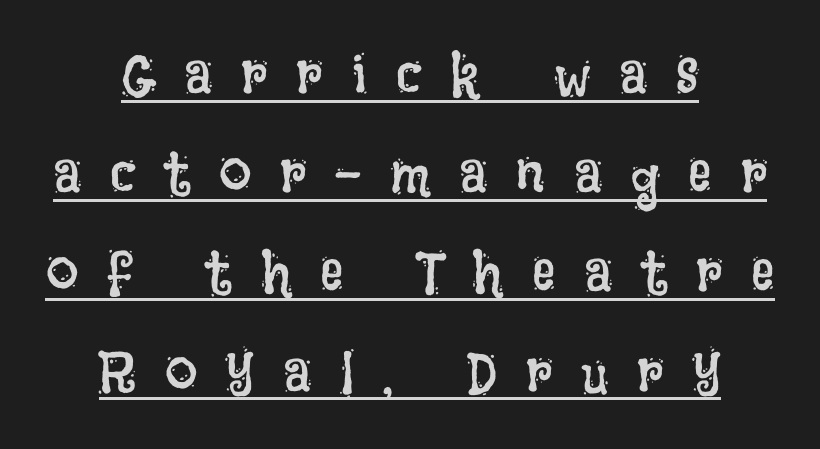
{"italic": "no", "bold": "no", "weight": "regular", "width": "condensed", "stroke_contrast": "low", "x_height": "large", "monospaced": "no", "underline": "yes", "align": "center", "line_spacing_ratio": 1.71, "letter_spacing": "wide", "letter_spacing_em": 0.5, "glyph_px": 58}
